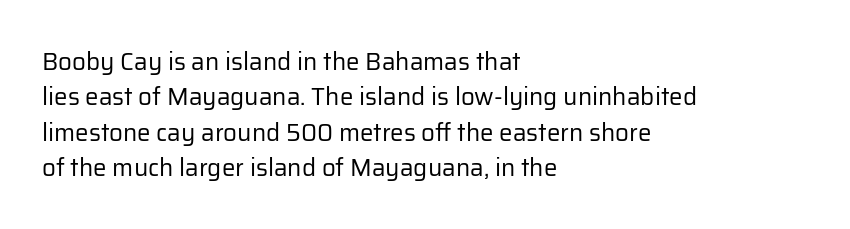
{"italic": "no", "bold": "no", "underline": "no", "align": "left", "line_spacing": "normal", "line_spacing_ratio": 1.47, "letter_spacing": "normal", "letter_spacing_em": 0.0, "glyph_px": 24}
